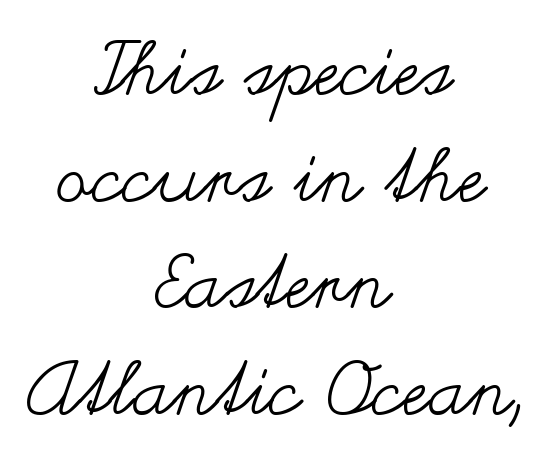
Q: Is the text bold? A: No.
Q: Is the text italic (slanted)? A: Yes.
Q: Is the text underlined? A: No.
Q: How is the paragraph aligned? A: Centered.
Q: Is the spacing between letters normal or unusually wide? A: Normal.
Q: Is the spacing between lines tight, normal or loose? A: Normal.
Q: Width (condensed, normal, or wide)? A: Wide.
Q: Stroke contrast? A: Medium.
Q: x-height? A: Small.
Q: Monospaced? A: No.
